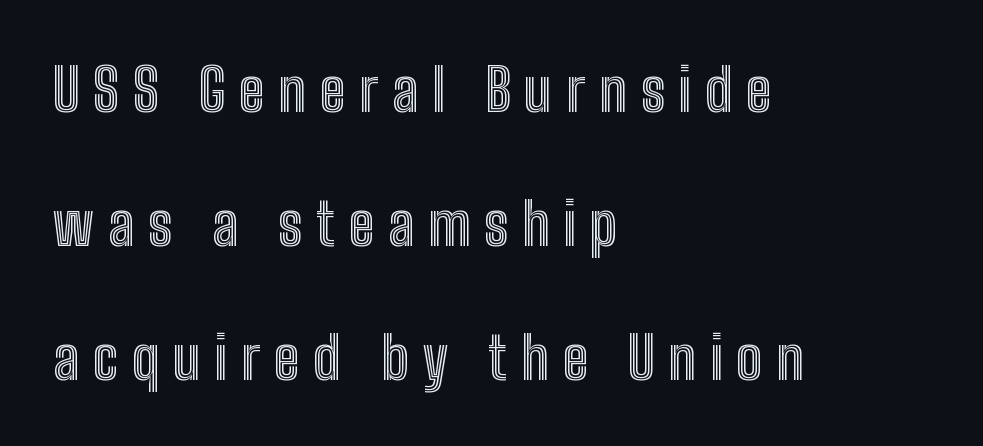
{"italic": "no", "width": "condensed", "x_height": "medium", "monospaced": "no", "underline": "no", "align": "left", "line_spacing": "loose", "line_spacing_ratio": 2.27, "letter_spacing": "wide", "letter_spacing_em": 0.23, "glyph_px": 59}
